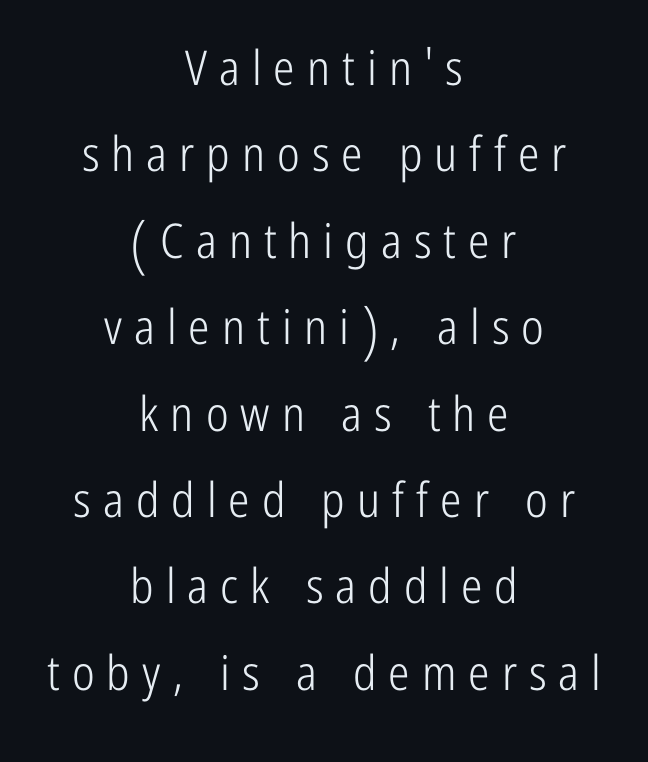
Q: Is the text bold? A: No.
Q: Is the text italic (slanted)? A: No, it is upright.
Q: Is the typeface a serif or a sans-serif typeface? A: Sans-serif.
Q: Is the text underlined? A: No.
Q: How is the paragraph aligned? A: Centered.
Q: Is the spacing between letters normal or unusually wide? A: Unusually wide.
Q: Width (condensed, normal, or wide)? A: Condensed.
Q: Stroke contrast? A: Low.
Q: x-height? A: Medium.
Q: Monospaced? A: No.
